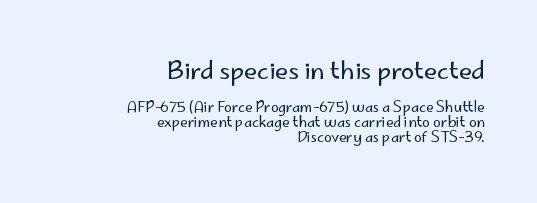
The image shows 24 px text type, upright; set right-aligned, tight line spacing (1.05x), normal letter spacing, not underlined; the first (top) block is 1.71x larger.
